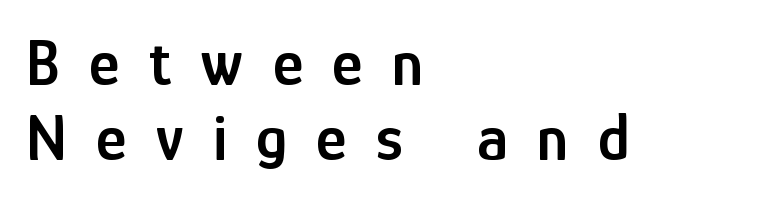
The image shows 66 px semibold, condensed sans-serif type, upright; set left-aligned, tight line spacing (1.13x), unusually wide letter spacing (+0.44 em), not underlined; low stroke contrast and a medium x-height.
